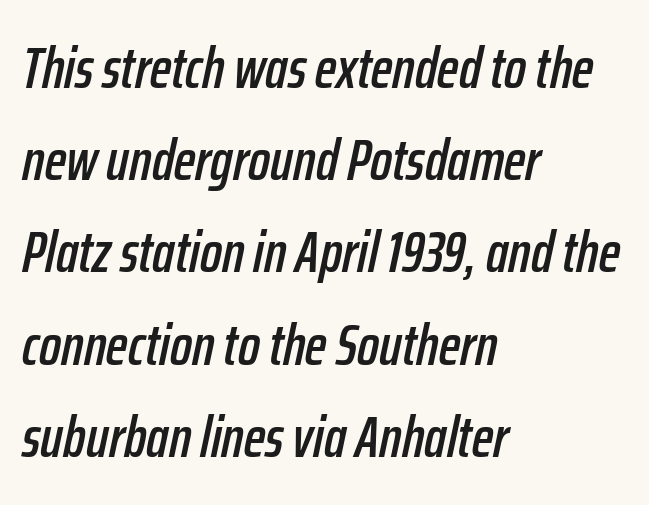
{"italic": "yes", "lean": "right", "slant_degrees": 12, "width": "condensed", "stroke_contrast": "low", "x_height": "medium", "monospaced": "no", "underline": "no", "align": "left", "line_spacing": "normal", "line_spacing_ratio": 1.59, "letter_spacing": "normal", "letter_spacing_em": 0.0, "glyph_px": 58}
